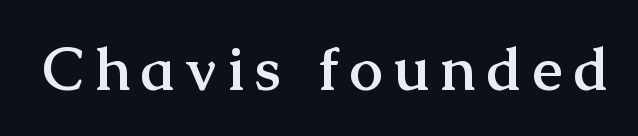
The image shows 60 px semibold serif type, upright; set not underlined; medium stroke contrast and a medium x-height.
